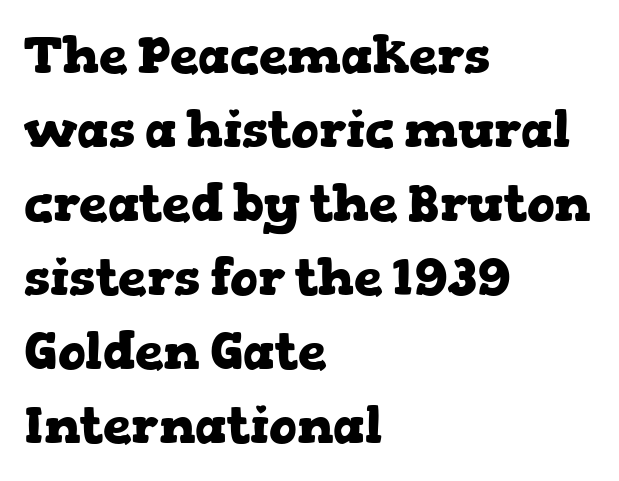
The image shows 51 px heavy, wide serif type, upright; set left-aligned, normal line spacing (1.45x), normal letter spacing, not underlined; low stroke contrast and a medium x-height.
